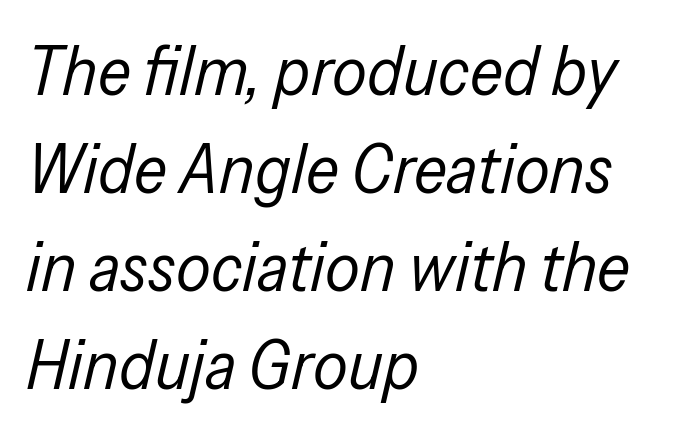
The image shows 69 px regular-weight, condensed type, italic (leaning right); set left-aligned, normal line spacing (1.42x), normal letter spacing, not underlined; low stroke contrast and a medium x-height.
